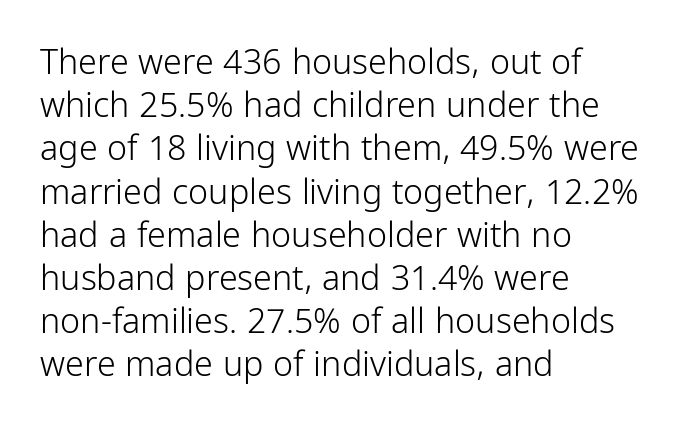
Honestly, the letter spacing is just normal — you wouldn't notice it. No feet cap the strokes, marking this as sans-serif type. Note the varied advance widths — an 'i' is clearly narrower than an 'm'. Glance below the letters and you will spot only blank space. Stems here are at most as thick as an everyday book face.
